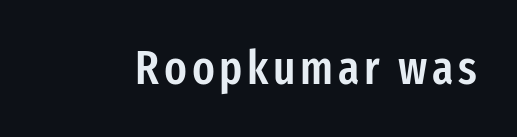
{"serif": "no", "italic": "no", "bold": "semi", "weight": "semibold", "width": "condensed", "stroke_contrast": "low", "x_height": "medium", "monospaced": "no", "underline": "no", "glyph_px": 47}
